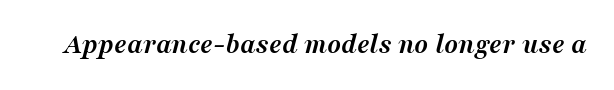
{"serif": "yes", "italic": "yes", "lean": "right", "slant_degrees": 16, "bold": "yes", "weight": "semibold", "width": "normal", "stroke_contrast": "medium", "x_height": "medium", "monospaced": "no", "underline": "no", "letter_spacing": "normal", "letter_spacing_em": 0.0, "glyph_px": 29}
